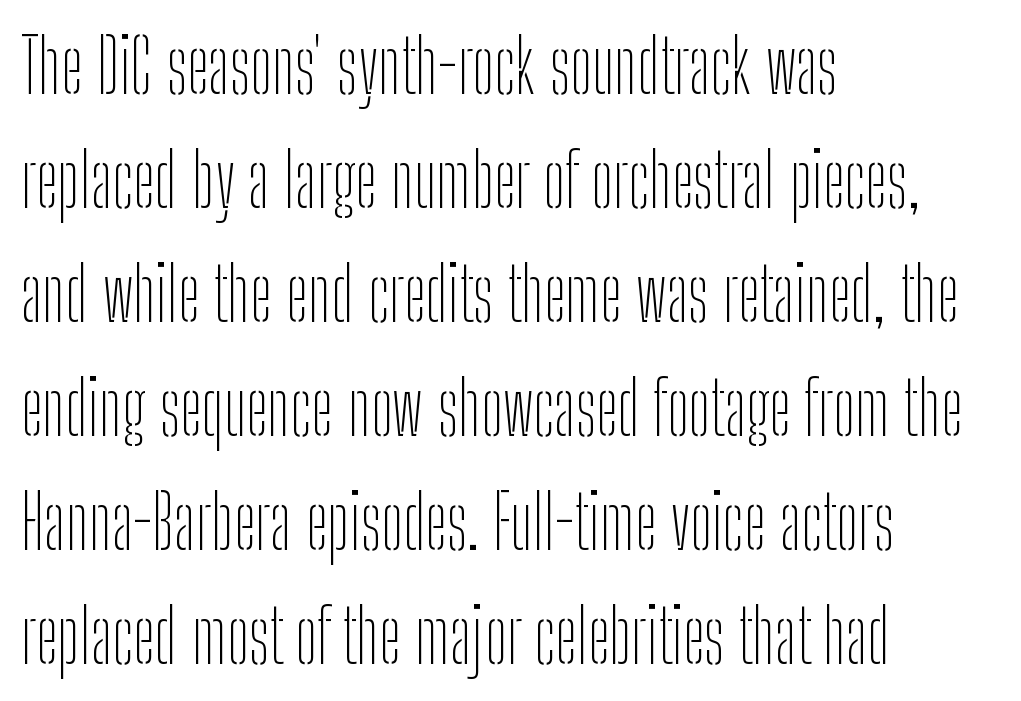
{"serif": "no", "italic": "no", "bold": "no", "weight": "thin", "width": "condensed", "stroke_contrast": "low", "x_height": "medium", "monospaced": "no", "underline": "no", "align": "left", "line_spacing": "normal", "line_spacing_ratio": 1.54, "letter_spacing": "normal", "letter_spacing_em": 0.0, "glyph_px": 74}
